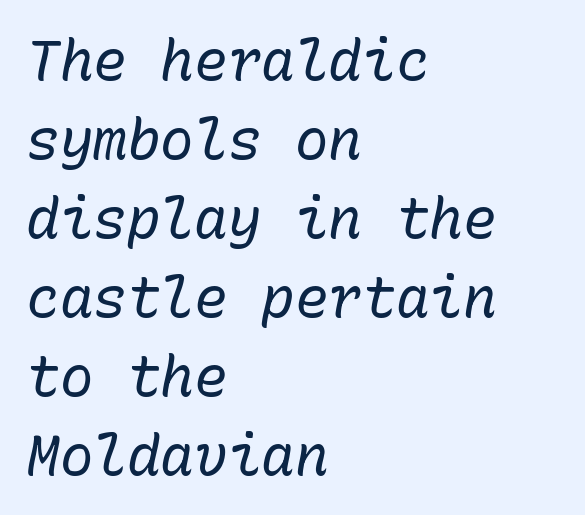
These lines are set flush left with a ragged right edge. Posture: slanted. Observe the ordinary spacing: letters are neighbours, not strangers. Stems and bowls with no extra thickness — not bold. Lines of text with bare space underneath.
